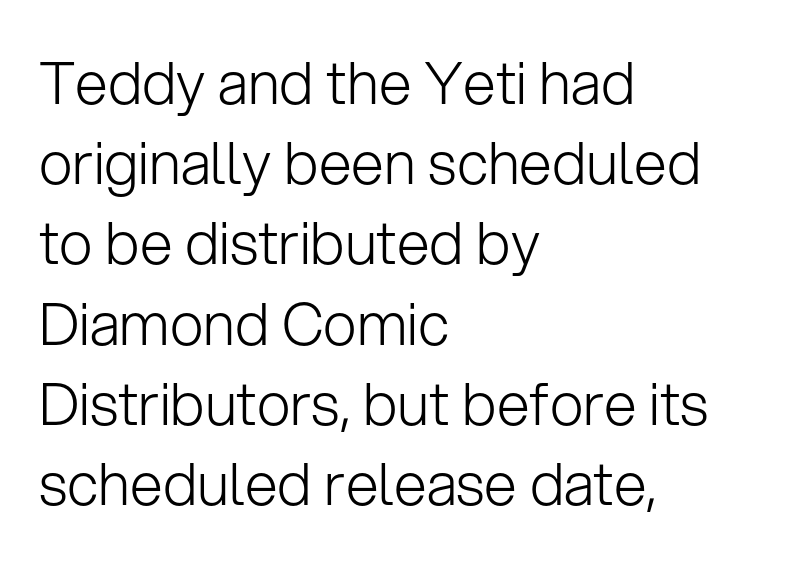
Glance below the letters and you will spot only blank space. Does the lettering tilt? It doesn't — this is upright. Visually the block forms a straight wall on the left and a jagged coastline on the right. This sample uses plain, unmodified letter spacing.
